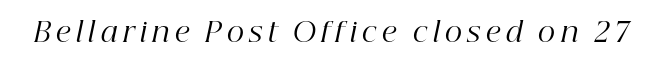
The image shows 27 px text type, italic (leaning right); set unusually wide letter spacing (+0.2 em), not underlined.
